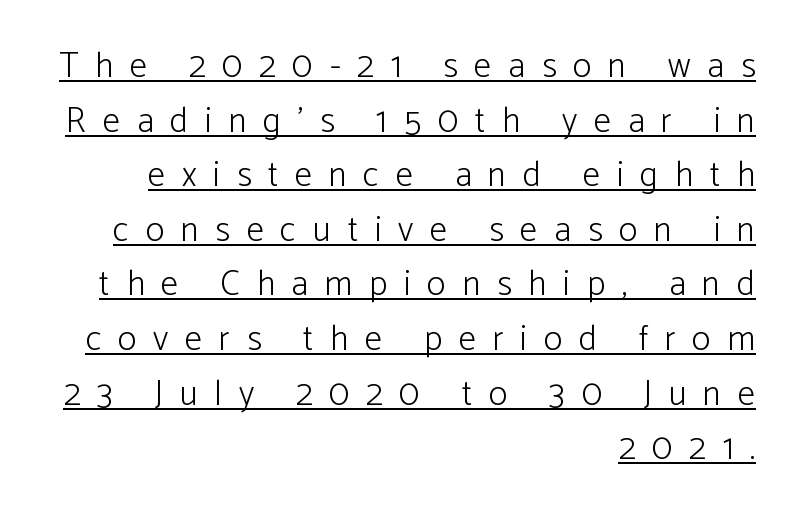
{"serif": "no", "italic": "no", "bold": "no", "weight": "light", "width": "normal", "stroke_contrast": "low", "x_height": "medium", "monospaced": "no", "underline": "yes", "align": "right", "line_spacing": "normal", "line_spacing_ratio": 1.56, "letter_spacing": "wide", "letter_spacing_em": 0.48, "glyph_px": 35}
